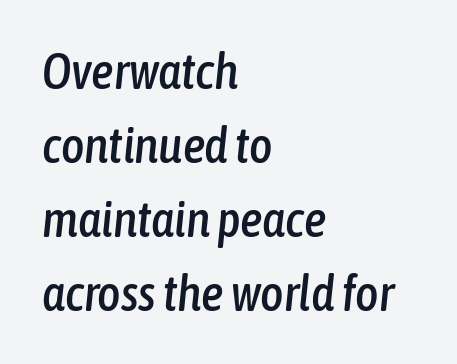
{"italic": "yes", "lean": "right", "slant_degrees": 6, "width": "condensed", "stroke_contrast": "low", "x_height": "medium", "monospaced": "no", "underline": "no", "align": "left", "line_spacing": "normal", "line_spacing_ratio": 1.48, "letter_spacing": "normal", "letter_spacing_em": 0.0, "glyph_px": 50}
